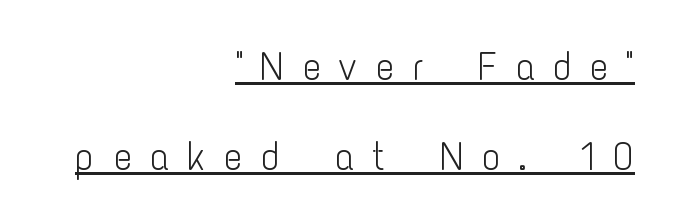
Q: Is the text bold? A: No.
Q: Is the text italic (slanted)? A: No, it is upright.
Q: Is the typeface a serif or a sans-serif typeface? A: Sans-serif.
Q: Is the text underlined? A: Yes.
Q: How is the paragraph aligned? A: Right-aligned.
Q: Is the spacing between letters normal or unusually wide? A: Unusually wide.
Q: Is the spacing between lines tight, normal or loose? A: Loose.
Q: Width (condensed, normal, or wide)? A: Condensed.
Q: Stroke contrast? A: Low.
Q: x-height? A: Medium.
Q: Monospaced? A: No.
